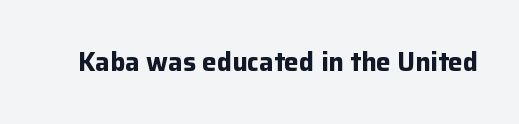
Q: Is the text bold? A: Yes.
Q: Is the text italic (slanted)? A: No, it is upright.
Q: Is the text underlined? A: No.
Q: Is the spacing between letters normal or unusually wide? A: Normal.
